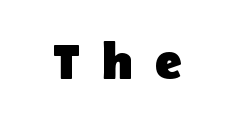
The image shows 51 px heavy sans-serif type, upright; set unusually wide letter spacing (+0.42 em), not underlined; low stroke contrast and a medium x-height.
